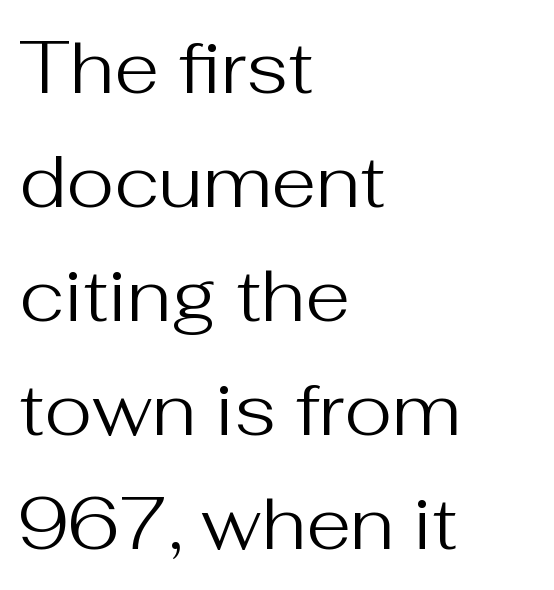
{"serif": "no", "italic": "no", "bold": "no", "weight": "regular", "width": "normal", "stroke_contrast": "medium", "x_height": "medium", "monospaced": "no", "underline": "no", "align": "left", "line_spacing": "normal", "line_spacing_ratio": 1.56, "letter_spacing": "normal", "letter_spacing_em": 0.0, "glyph_px": 73}
